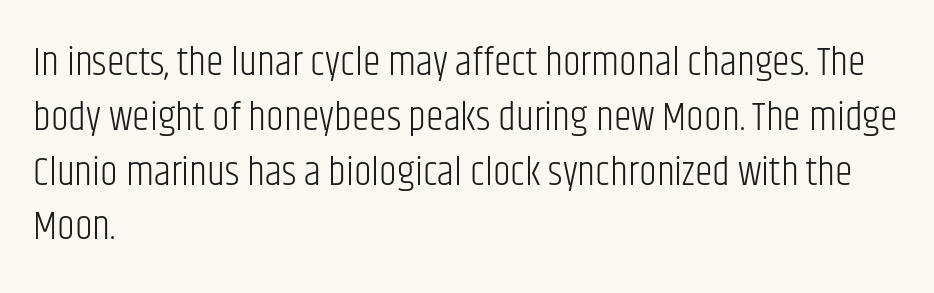
The image shows 40 px light, condensed sans-serif type, upright; set left-aligned, normal line spacing (1.37x), normal letter spacing, not underlined; low stroke contrast and a large x-height.
